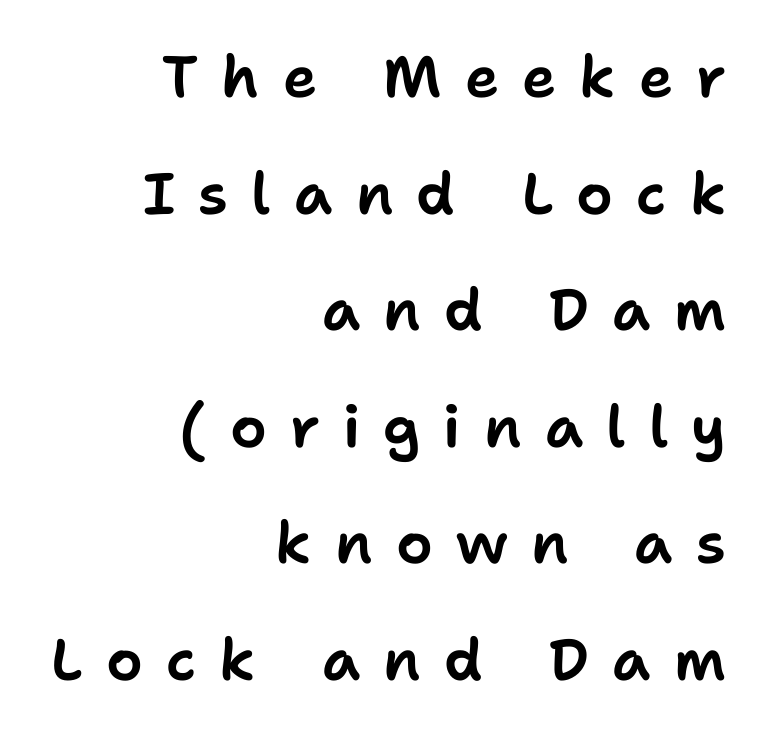
Q: Is the text italic (slanted)? A: No, it is upright.
Q: Is the typeface a serif or a sans-serif typeface? A: Sans-serif.
Q: Is the text underlined? A: No.
Q: How is the paragraph aligned? A: Right-aligned.
Q: Is the spacing between letters normal or unusually wide? A: Unusually wide.
Q: Is the spacing between lines tight, normal or loose? A: Loose.
Q: Width (condensed, normal, or wide)? A: Normal.
Q: Stroke contrast? A: Low.
Q: x-height? A: Medium.
Q: Monospaced? A: No.
